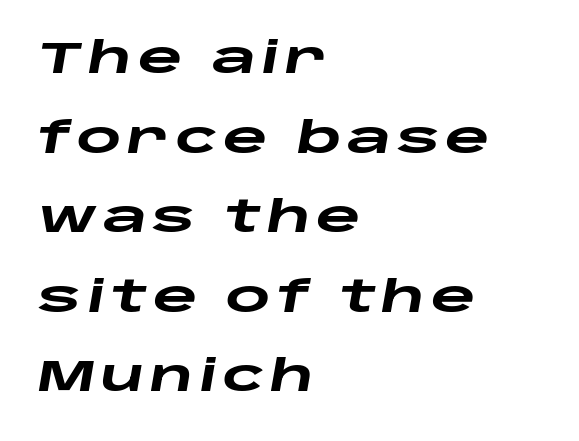
The image shows 43 px heavy, wide type, italic (leaning right); set left-aligned, line spacing 1.85x, not underlined; low stroke contrast and a large x-height.
